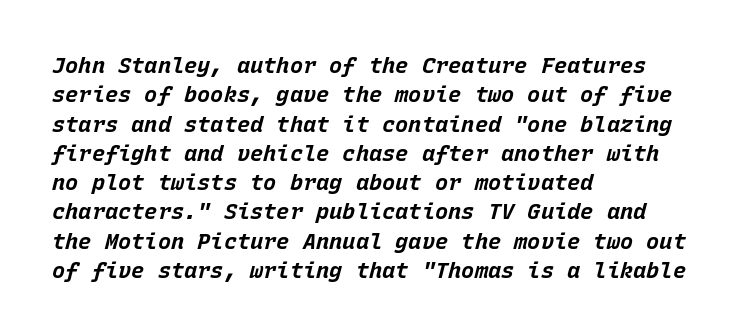
{"italic": "yes", "lean": "right", "slant_degrees": 15, "bold": "yes", "underline": "no", "align": "left", "line_spacing": "normal", "line_spacing_ratio": 1.33, "letter_spacing": "normal", "letter_spacing_em": 0.0, "glyph_px": 22}
